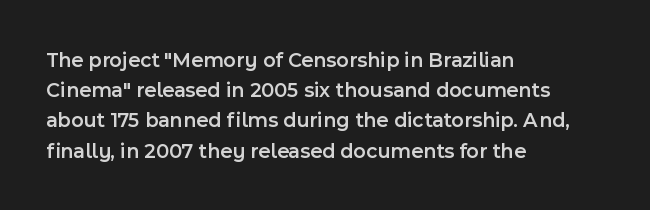
The image shows 21 px text type, upright; set left-aligned, normal line spacing (1.44x), normal letter spacing, not underlined.
